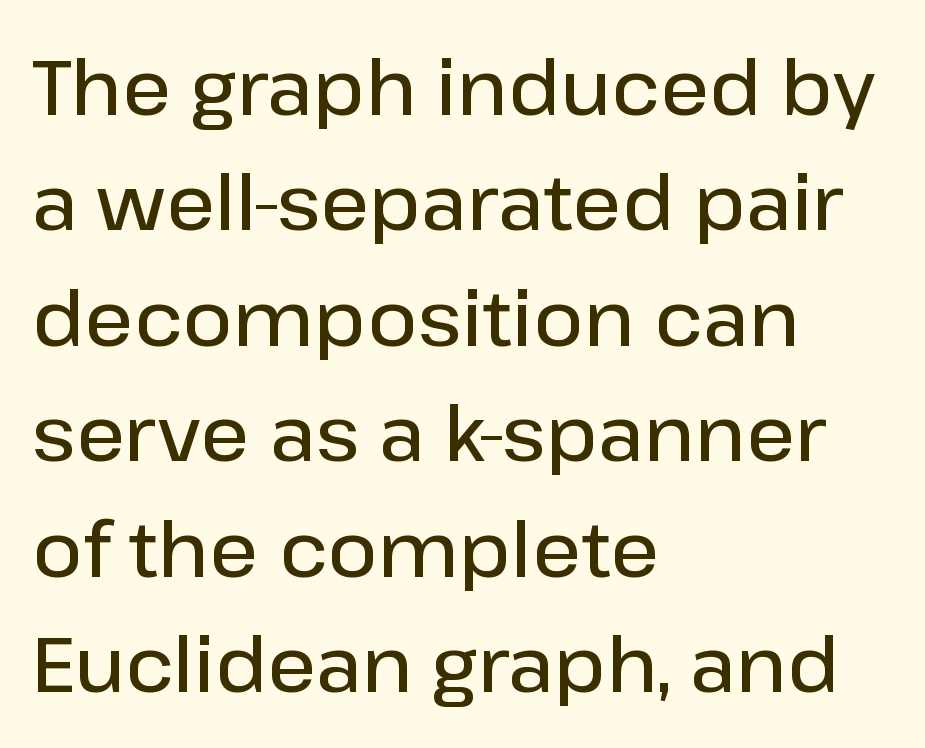
Q: Is the text bold? A: Semi-bold.
Q: Is the text italic (slanted)? A: No, it is upright.
Q: Is the typeface a serif or a sans-serif typeface? A: Sans-serif.
Q: Is the text underlined? A: No.
Q: How is the paragraph aligned? A: Left-aligned.
Q: Is the spacing between letters normal or unusually wide? A: Normal.
Q: Is the spacing between lines tight, normal or loose? A: Normal.
Q: Width (condensed, normal, or wide)? A: Normal.
Q: Stroke contrast? A: Low.
Q: x-height? A: Medium.
Q: Monospaced? A: No.
